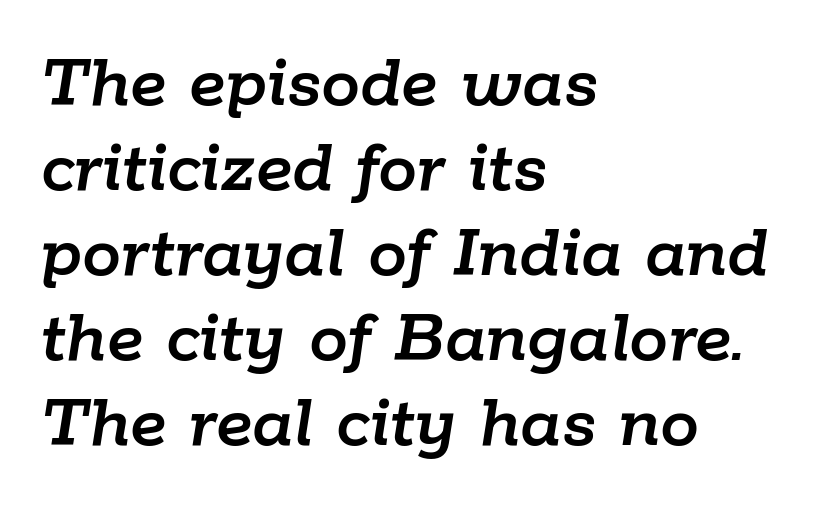
{"italic": "yes", "lean": "right", "slant_degrees": 9, "width": "normal", "stroke_contrast": "low", "x_height": "medium", "monospaced": "no", "underline": "no", "align": "left", "line_spacing": "tight", "line_spacing_ratio": 1.09, "letter_spacing": "normal", "letter_spacing_em": 0.0, "glyph_px": 78}
